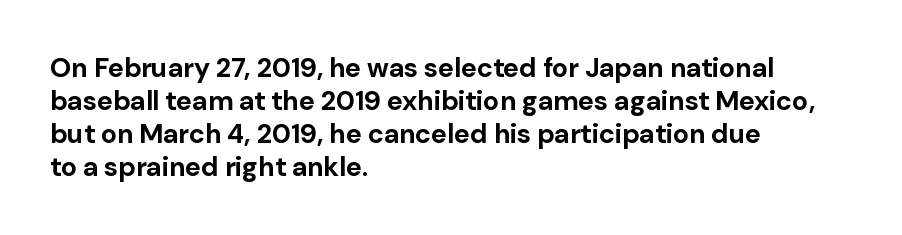
{"italic": "no", "bold": "yes", "underline": "no", "align": "left", "line_spacing_ratio": 1.22, "letter_spacing": "normal", "letter_spacing_em": 0.0, "glyph_px": 27}
